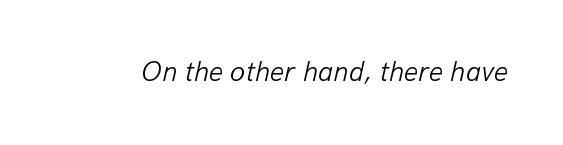
The image shows 28 px light type, italic (leaning right); set normal letter spacing, not underlined; low stroke contrast and a medium x-height.
